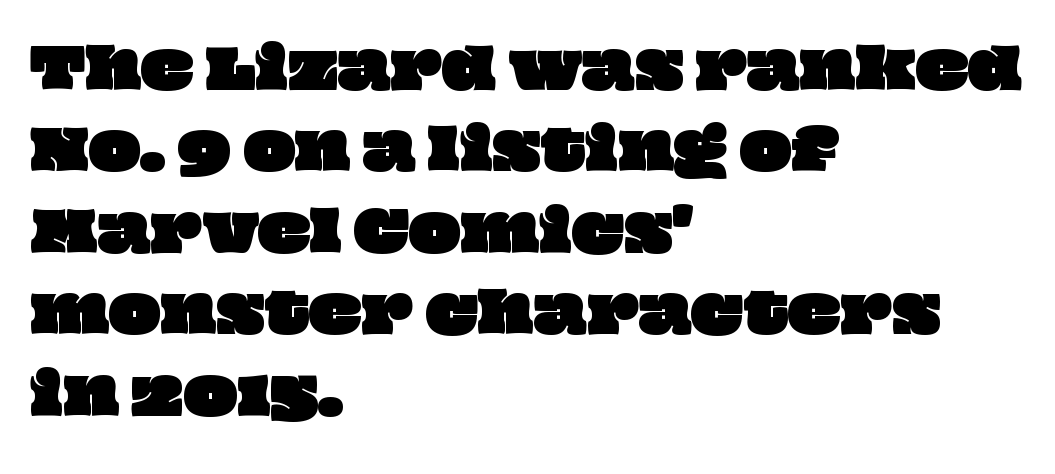
Q: Is the text underlined? A: No.
Q: How is the paragraph aligned? A: Left-aligned.
Q: Is the spacing between letters normal or unusually wide? A: Normal.
Q: Is the spacing between lines tight, normal or loose? A: Normal.
Q: Width (condensed, normal, or wide)? A: Wide.
Q: Stroke contrast? A: Low.
Q: x-height? A: Large.
Q: Monospaced? A: No.
